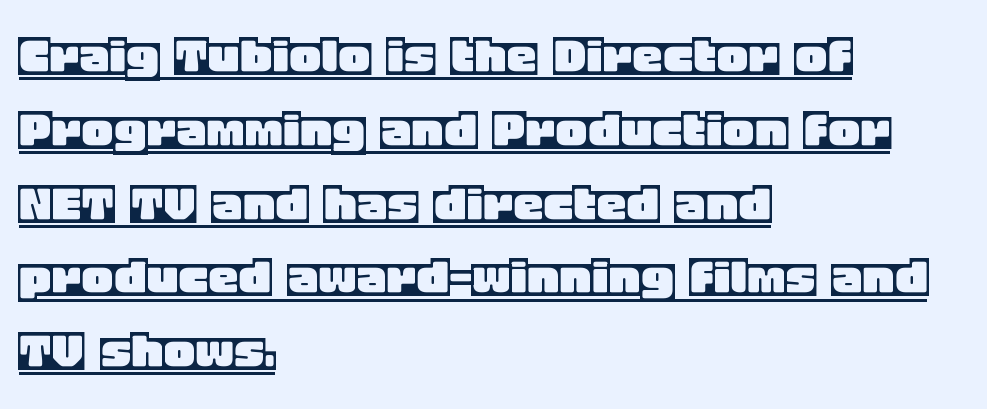
The image shows 61 px text type, upright; set left-aligned, line spacing 1.21x, normal letter spacing, underlined; a large x-height.
